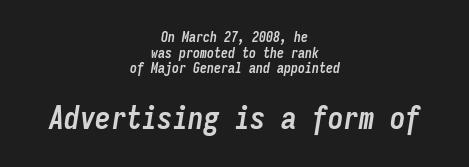
Is the type bold? Yes — the strokes are clearly thick and heavy. A student would call this center alignment; a typographer would say set centered. Is the letter spacing exaggerated? No — it looks like the ordinary default. Fixed-width glyphs throughout — classic coding-font behaviour. The space beneath each line is pristine and unruled. Closely set lines give the paragraph a compact silhouette.
